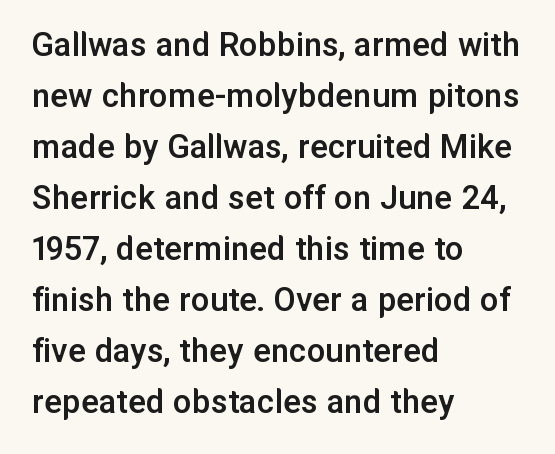
What stands out about the letter spacing? Nothing — it is the standard amount. Weight check: semibold — heavier than regular, not quite bold. The specimen omits any rule beneath the text block's lines. These lines are rendered in a variable-pitch font.
